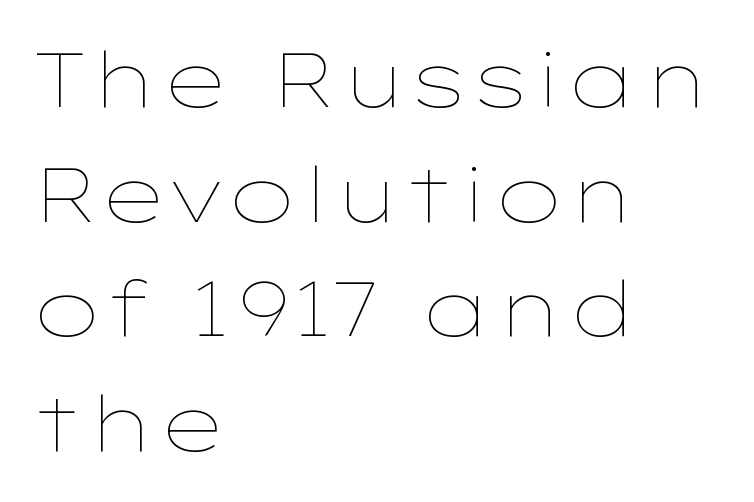
{"italic": "no", "bold": "no", "weight": "thin", "width": "wide", "stroke_contrast": "low", "x_height": "medium", "monospaced": "no", "underline": "no", "align": "left", "line_spacing": "normal", "line_spacing_ratio": 1.49, "letter_spacing": "normal", "letter_spacing_em": 0.0, "glyph_px": 77}
